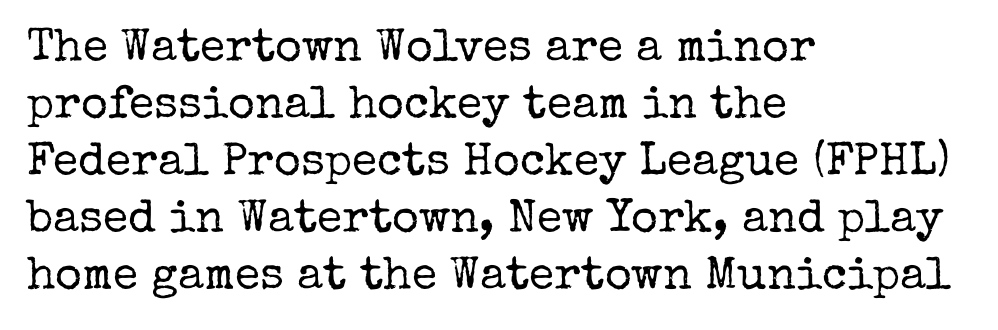
{"serif": "yes", "italic": "no", "bold": "no", "weight": "regular", "width": "normal", "stroke_contrast": "low", "x_height": "medium", "monospaced": "no", "underline": "no", "align": "left", "line_spacing_ratio": 1.24, "letter_spacing": "normal", "letter_spacing_em": 0.0, "glyph_px": 46}
